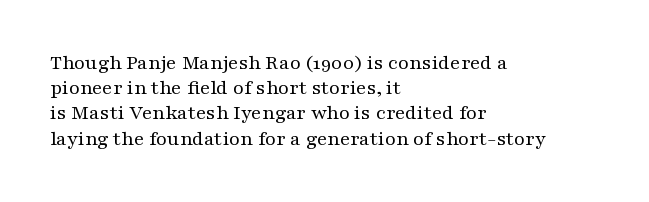
The image shows 21 px text type, upright; set left-aligned, line spacing 1.2x, normal letter spacing, not underlined.
